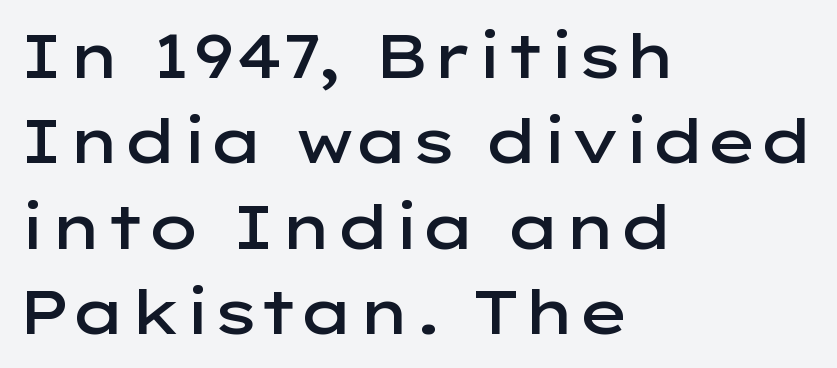
The image shows 61 px semibold, wide sans-serif type, upright; set left-aligned, normal line spacing (1.4x), normal letter spacing, not underlined; low stroke contrast and a medium x-height.
